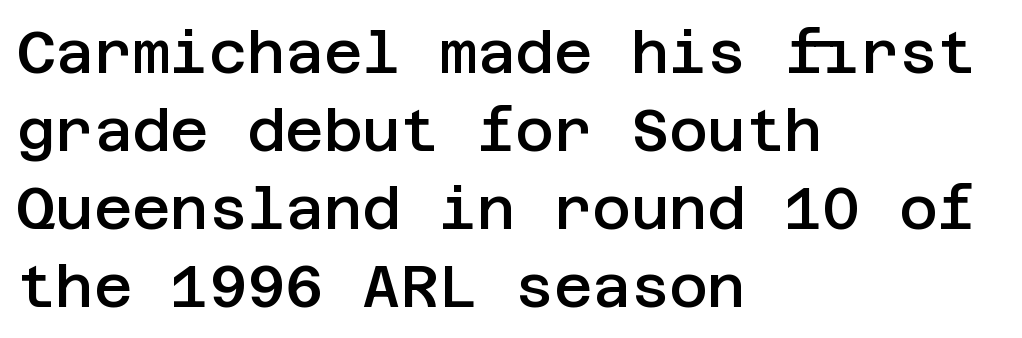
{"serif": "no", "italic": "no", "bold": "semi", "weight": "semibold", "width": "normal", "stroke_contrast": "low", "x_height": "large", "underline": "no", "align": "left", "line_spacing": "normal", "line_spacing_ratio": 1.32, "letter_spacing": "normal", "letter_spacing_em": 0.0, "glyph_px": 59}
